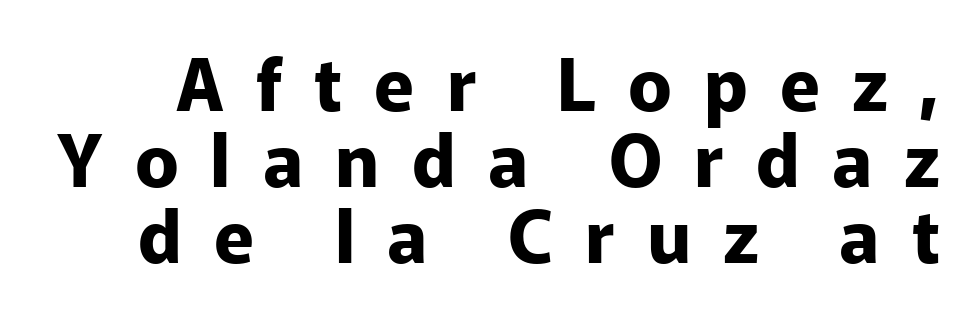
{"serif": "no", "italic": "no", "bold": "yes", "weight": "bold", "width": "normal", "stroke_contrast": "low", "x_height": "medium", "monospaced": "no", "underline": "no", "line_spacing": "tight", "line_spacing_ratio": 1.04, "letter_spacing": "wide", "letter_spacing_em": 0.44, "glyph_px": 73}
